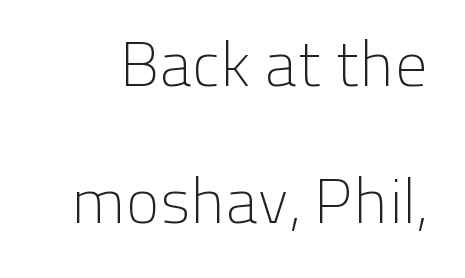
The image shows 63 px light sans-serif type, upright; set loose line spacing (2.18x), normal letter spacing, not underlined; low stroke contrast and a medium x-height.
